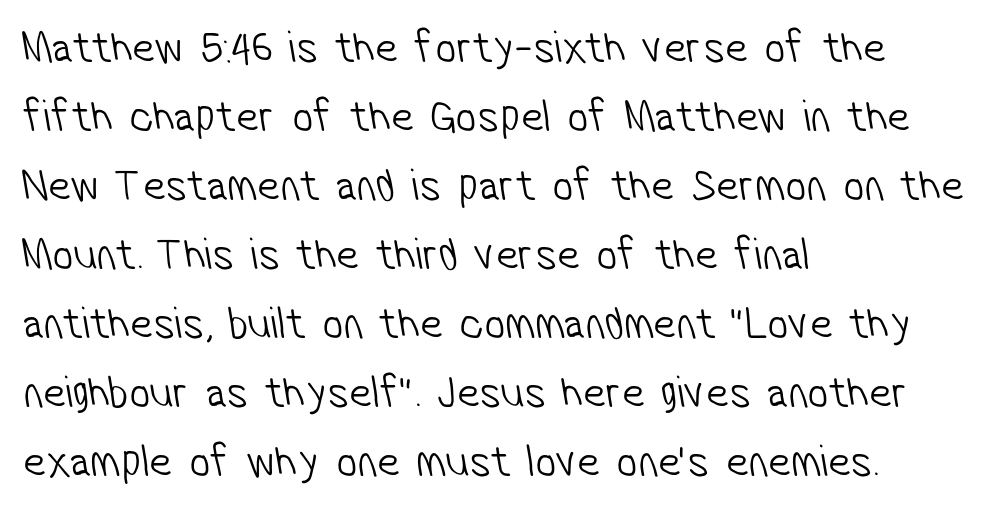
The line texture is even and compact thanks to regular tracking. Stroke mass is kept to a normal reading level or below. Reading down the column, the eye jumps a familiar distance to each next line. A typesetter would label this face a sans. The specimen omits any rule beneath the text block's lines. Every row of glyphs begins at an identical x-position on the left.
